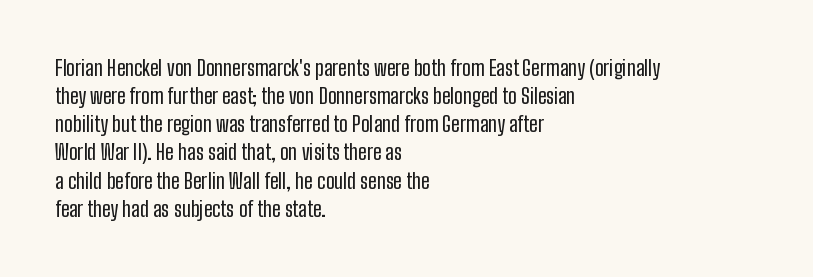
Teacher's note: observe the even left margin — that is flush-left alignment. No italicization has been applied; the sample stays upright. Clear beneath every line of the passage. Honestly, the letter spacing is just normal — you wouldn't notice it. A typesetter would call this leading conventional body-copy spacing.
